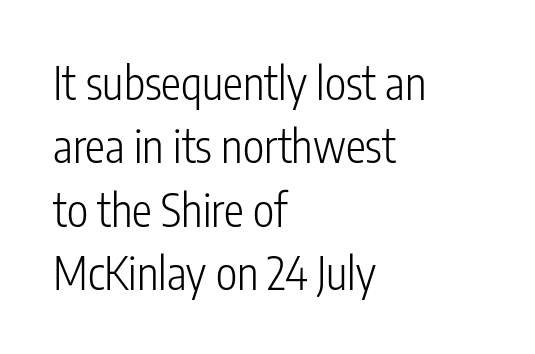
Casual observation: everything's shoved over to the left. The passage shown has conventional tracking throughout. Whoever set this chose a conventional vertical rhythm. Is this a fixed-width face? No — the glyphs have proportional, varying widths.
